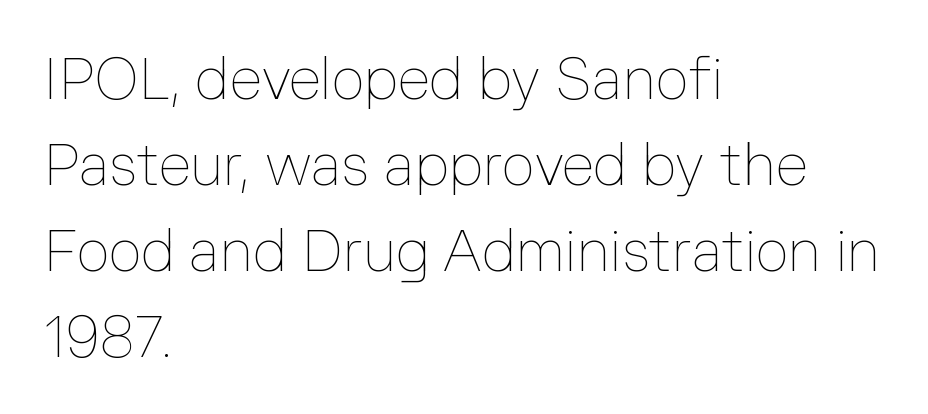
Look at the tracking — it's just the regular setting, nothing added. The ragged edge is on the right, which tells us the setting is flush left. Leading matches the norm, producing a regular column. Think standard paragraph weight, or any step lighter than that. Here the designer chose a conventional face with non-uniform glyph widths. The specimen reads as upright at a glance.
